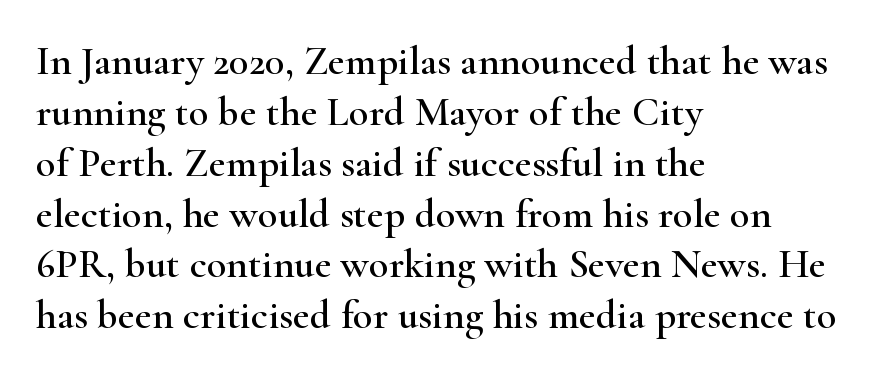
The image shows 41 px wide serif type, upright; set left-aligned, line spacing 1.24x, normal letter spacing, not underlined; high stroke contrast and a small x-height.
